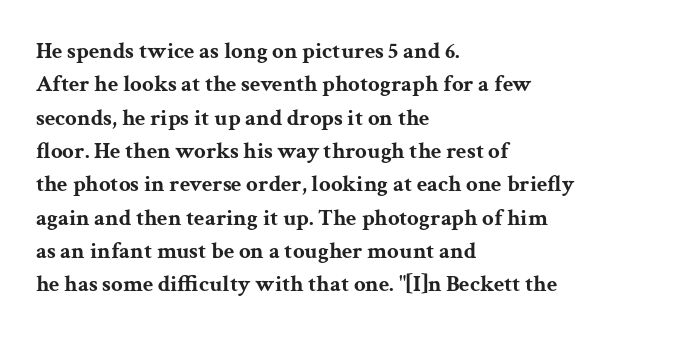
Every letter is thick-stroked: bold, no question. The space directly below the letters is spotless. How would I describe the line gaps? Plain and ordinary. A classic flush-left, rag-right setting is used for this passage. The specimen reads as upright at a glance.
